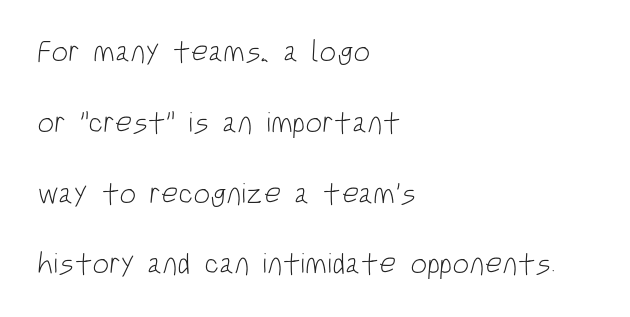
The image shows 30 px light, condensed sans-serif type; set left-aligned, loose line spacing (2.36x), normal letter spacing, not underlined; low stroke contrast and a large x-height.
